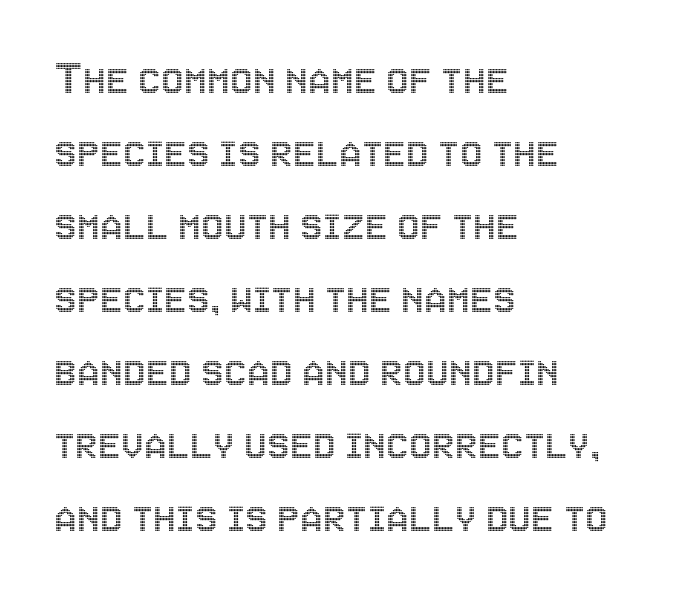
{"italic": "no", "width": "condensed", "x_height": "large", "monospaced": "no", "underline": "no", "align": "left", "line_spacing": "normal", "line_spacing_ratio": 1.43, "letter_spacing": "normal", "letter_spacing_em": 0.0, "glyph_px": 51}
